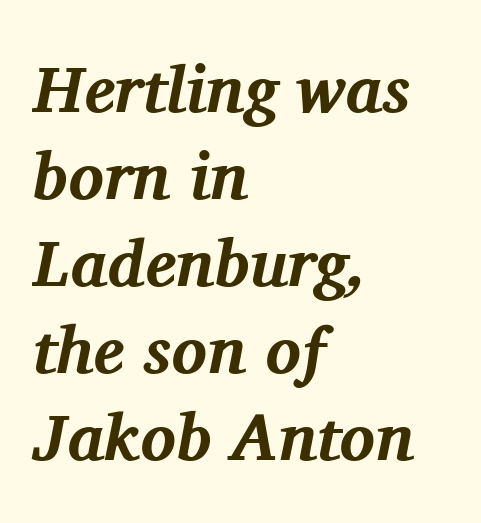
Q: Is the text bold? A: Yes.
Q: Is the text italic (slanted)? A: Yes, it leans right by about 11 degrees.
Q: Is the typeface a serif or a sans-serif typeface? A: Serif.
Q: Is the text underlined? A: No.
Q: How is the paragraph aligned? A: Left-aligned.
Q: Is the spacing between letters normal or unusually wide? A: Normal.
Q: Is the spacing between lines tight, normal or loose? A: Normal.
Q: Width (condensed, normal, or wide)? A: Normal.
Q: Stroke contrast? A: Medium.
Q: x-height? A: Medium.
Q: Monospaced? A: No.
